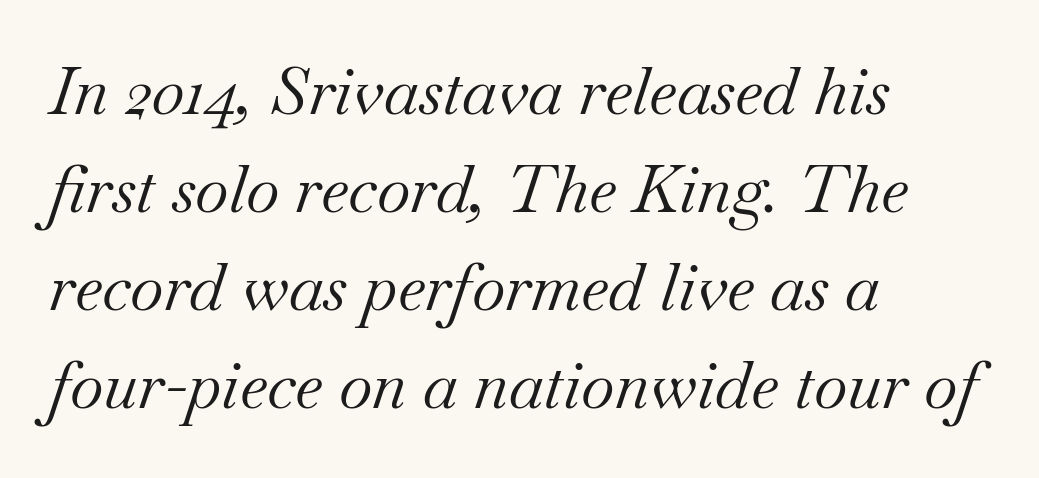
Note the varied advance widths — an 'i' is clearly narrower than an 'm'. It's the slanting kind of type. Baseline-to-baseline distance is the conventional proportion of letter height. Note: serifs present on the glyphs. Words float on clear page, feet unadorned.
